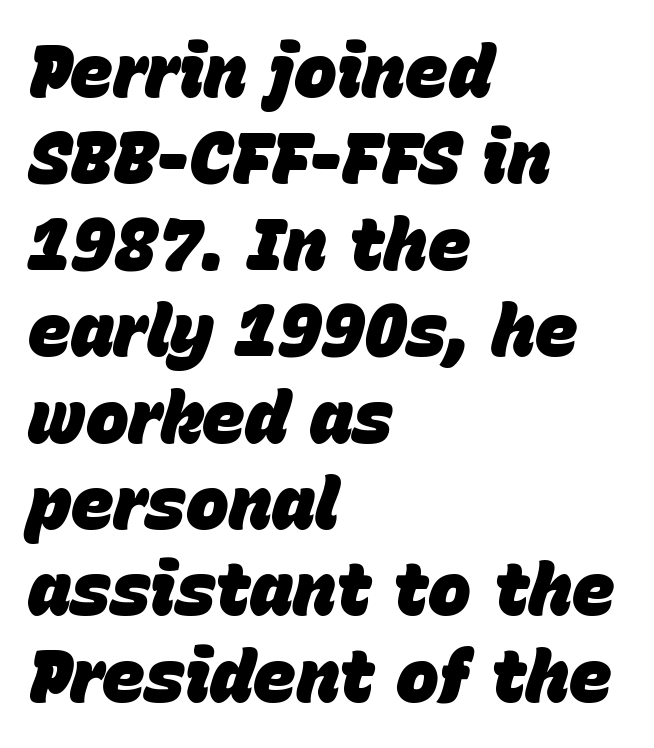
Line starts are locked; line ends wander. A clean baseline with only descenders dipping below it. The line texture is even and compact thanks to regular tracking. Compared with an ordinary text face, these strokes are far heavier — a full bold. Slant detected: the letters are inclined.
